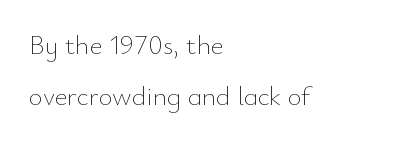
Q: Is the text bold? A: No.
Q: Is the text italic (slanted)? A: No, it is upright.
Q: Is the text underlined? A: No.
Q: How is the paragraph aligned? A: Left-aligned.
Q: Is the spacing between letters normal or unusually wide? A: Normal.
